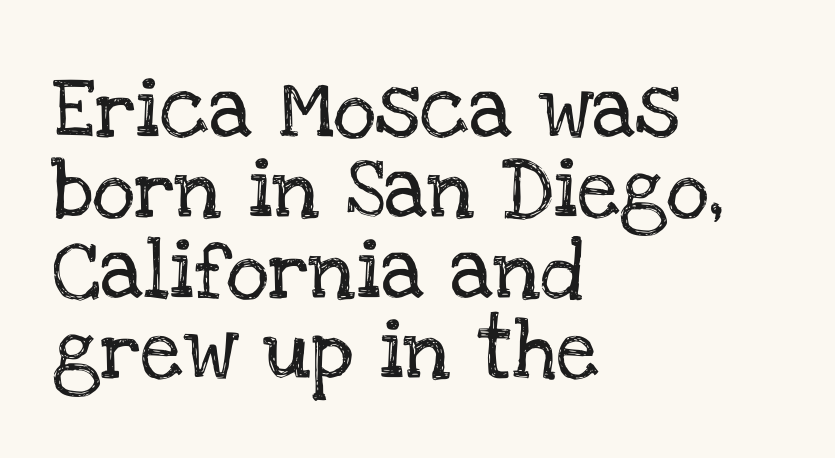
The letters advance in unequal steps, a hallmark of proportional type. In terms of posture, this sample is upright. Words appear dense and cohesive because spacing is normal. Regarding leading, the lines here are spaced in the standard way. Each line starts at the same left margin while the right side varies. The space beneath each line is pristine and unruled.
